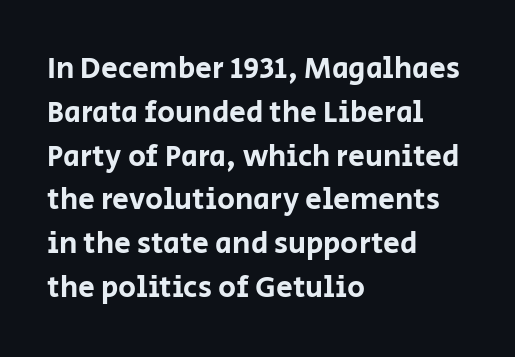
If you drew a ruler down the left edge, every line would touch it. Ordinary non-slanted type is in use. Summary of vertical rhythm: regular, with standard interline spacing. The rendering uses natural spacing where letterforms have individual widths.
